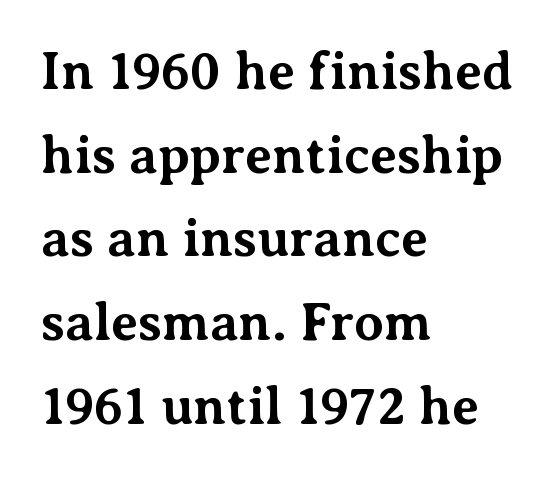
Q: Is the text bold? A: Yes.
Q: Is the text italic (slanted)? A: No, it is upright.
Q: Is the typeface a serif or a sans-serif typeface? A: Serif.
Q: Is the text underlined? A: No.
Q: How is the paragraph aligned? A: Left-aligned.
Q: Is the spacing between letters normal or unusually wide? A: Normal.
Q: Is the spacing between lines tight, normal or loose? A: Normal.
Q: Width (condensed, normal, or wide)? A: Normal.
Q: Stroke contrast? A: Medium.
Q: x-height? A: Medium.
Q: Monospaced? A: No.
